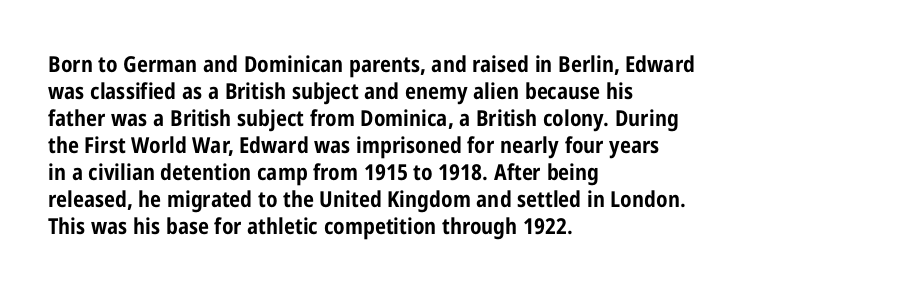
The image shows 22 px bold type, upright; set left-aligned, line spacing 1.23x, normal letter spacing, not underlined.
